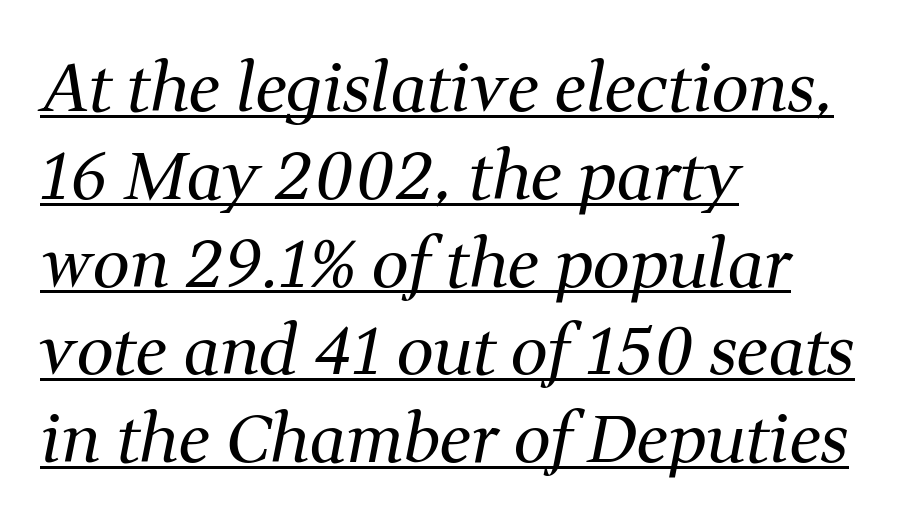
{"serif": "yes", "italic": "yes", "lean": "right", "slant_degrees": 11, "bold": "no", "weight": "regular", "width": "normal", "stroke_contrast": "medium", "x_height": "medium", "monospaced": "no", "underline": "yes", "align": "left", "line_spacing": "normal", "line_spacing_ratio": 1.33, "letter_spacing": "normal", "letter_spacing_em": 0.0, "glyph_px": 66}
